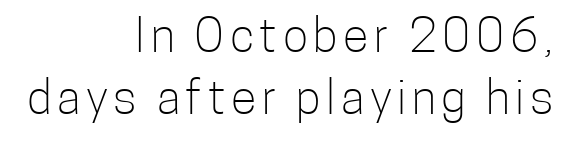
Q: Is the text bold? A: No.
Q: Is the text italic (slanted)? A: No, it is upright.
Q: Is the typeface a serif or a sans-serif typeface? A: Sans-serif.
Q: Is the text underlined? A: No.
Q: How is the paragraph aligned? A: Right-aligned.
Q: Is the spacing between lines tight, normal or loose? A: Normal.
Q: Width (condensed, normal, or wide)? A: Condensed.
Q: Stroke contrast? A: Low.
Q: x-height? A: Medium.
Q: Monospaced? A: No.
